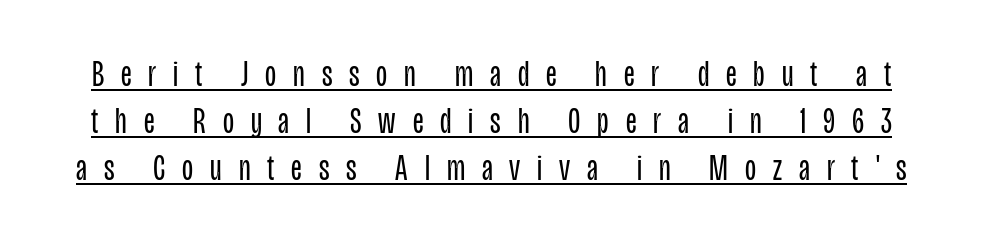
Q: Is the text bold? A: No.
Q: Is the text italic (slanted)? A: No, it is upright.
Q: Is the typeface a serif or a sans-serif typeface? A: Sans-serif.
Q: Is the text underlined? A: Yes.
Q: Is the spacing between letters normal or unusually wide? A: Unusually wide.
Q: Is the spacing between lines tight, normal or loose? A: Normal.
Q: Width (condensed, normal, or wide)? A: Condensed.
Q: Stroke contrast? A: Low.
Q: x-height? A: Large.
Q: Monospaced? A: No.
